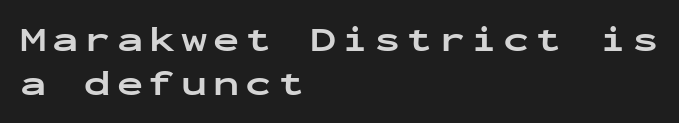
The image shows 35 px bold, wide sans-serif type, upright, monospaced; set left-aligned, normal line spacing (1.27x), not underlined; low stroke contrast and a medium x-height.
